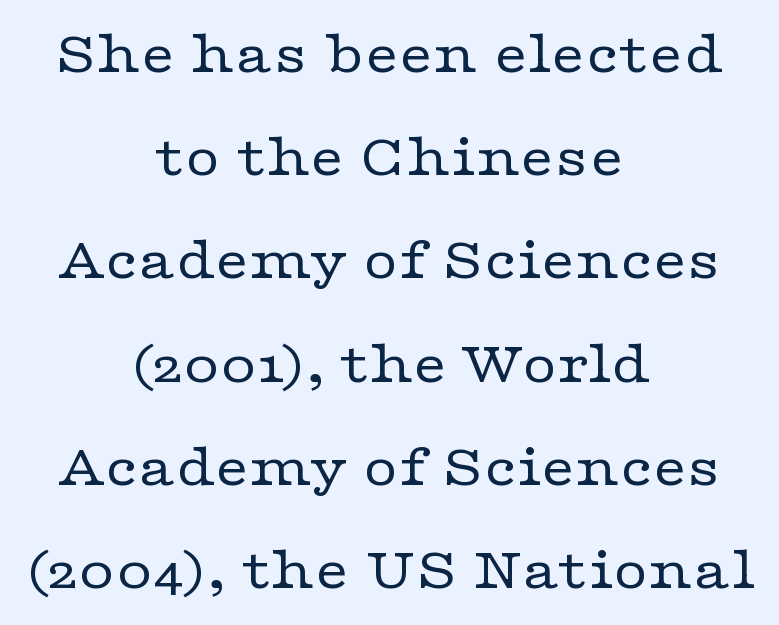
{"serif": "yes", "italic": "no", "bold": "no", "weight": "regular", "width": "wide", "stroke_contrast": "low", "x_height": "medium", "monospaced": "no", "underline": "no", "align": "center", "line_spacing_ratio": 1.72, "letter_spacing": "normal", "letter_spacing_em": 0.0, "glyph_px": 60}
